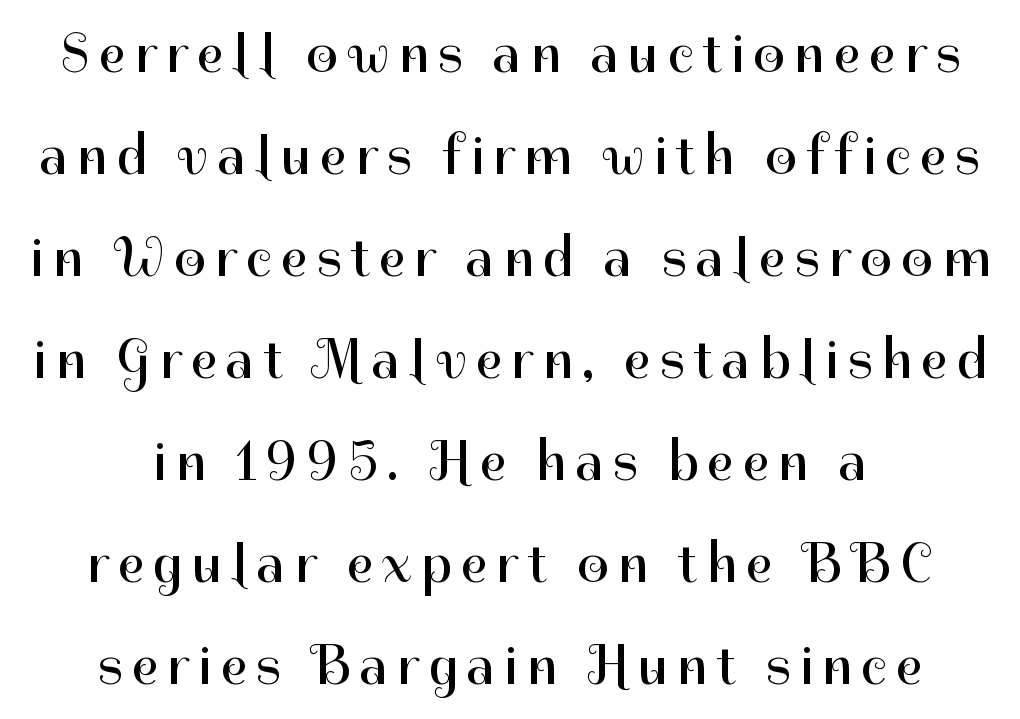
Q: Is the text bold? A: No.
Q: Is the text italic (slanted)? A: No, it is upright.
Q: Is the typeface a serif or a sans-serif typeface? A: Sans-serif.
Q: Is the text underlined? A: No.
Q: How is the paragraph aligned? A: Centered.
Q: Width (condensed, normal, or wide)? A: Normal.
Q: Stroke contrast? A: High.
Q: x-height? A: Medium.
Q: Monospaced? A: No.
